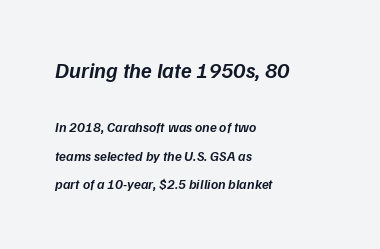
The rag falls on the right side of this text block. This sample uses an oblique cut, with every glyph tilted off the vertical. Look at the stroke-to-counter ratio: somewhat heavy, a semibold. The vertical gap from one line to the next is large. Spacing between characters is what you'd get straight out of the box.
